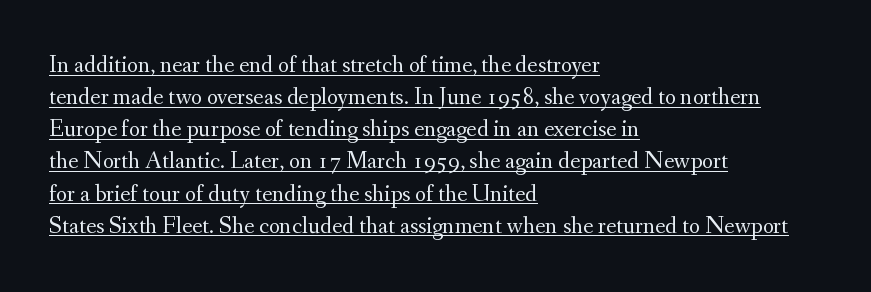
These characters rest on top of a visible drawn line. A light-to-regular cut is what we see here. The face used here is rendered with its standard letterfit. This rendering uses left alignment, leaving the right contour irregular. Leading matches the norm, producing a regular column.
